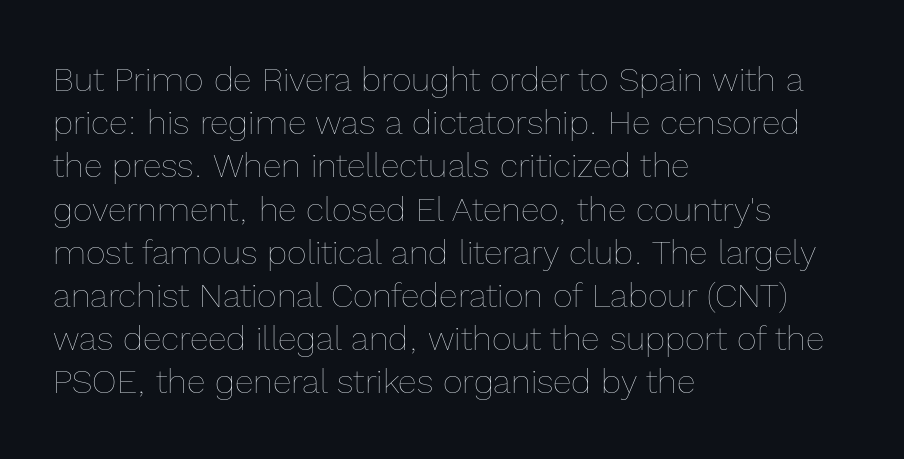
The image shows 34 px thin type, upright; set left-aligned, normal line spacing (1.27x), normal letter spacing, not underlined; a medium x-height.
